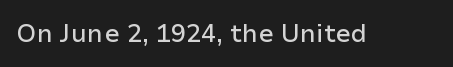
Q: Is the text italic (slanted)? A: No, it is upright.
Q: Is the text underlined? A: No.
Q: Is the spacing between letters normal or unusually wide? A: Normal.
